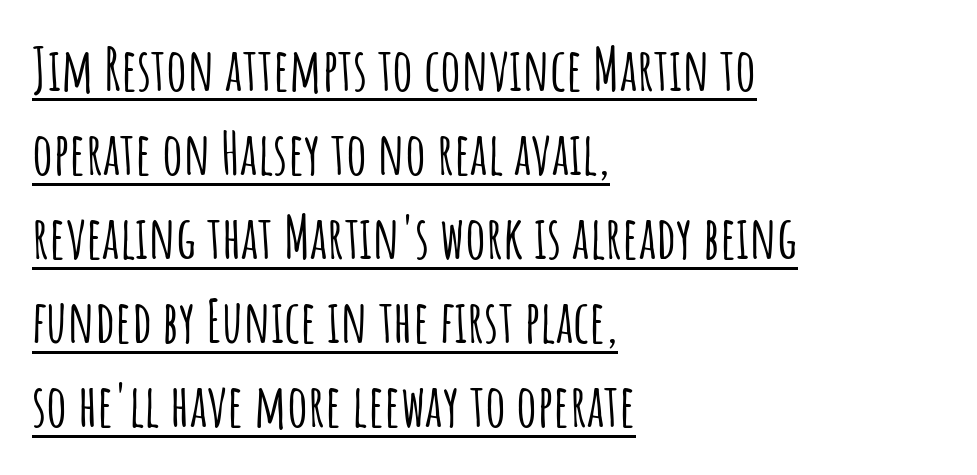
{"serif": "no", "italic": "no", "width": "condensed", "stroke_contrast": "low", "x_height": "large", "monospaced": "no", "underline": "yes", "align": "left", "line_spacing": "normal", "line_spacing_ratio": 1.45, "letter_spacing": "normal", "letter_spacing_em": 0.0, "glyph_px": 58}
